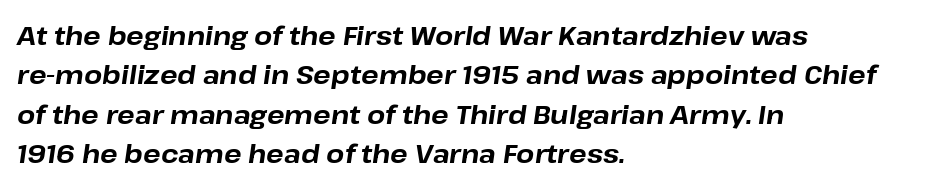
The image shows 26 px bold type, italic (leaning right); set left-aligned, normal line spacing (1.51x), normal letter spacing, not underlined.
